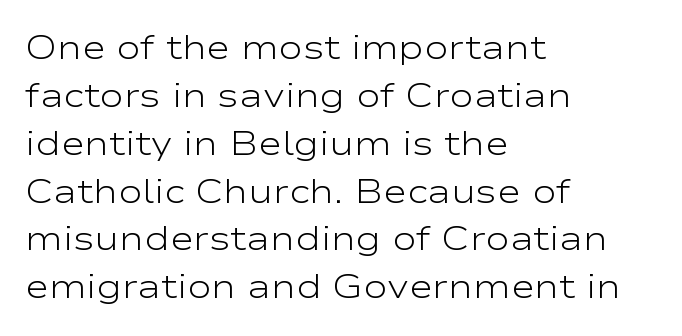
Q: Is the text bold? A: No.
Q: Is the text italic (slanted)? A: No, it is upright.
Q: Is the typeface a serif or a sans-serif typeface? A: Sans-serif.
Q: Is the text underlined? A: No.
Q: How is the paragraph aligned? A: Left-aligned.
Q: Is the spacing between letters normal or unusually wide? A: Normal.
Q: Is the spacing between lines tight, normal or loose? A: Normal.
Q: Width (condensed, normal, or wide)? A: Wide.
Q: Stroke contrast? A: Low.
Q: x-height? A: Medium.
Q: Monospaced? A: No.
